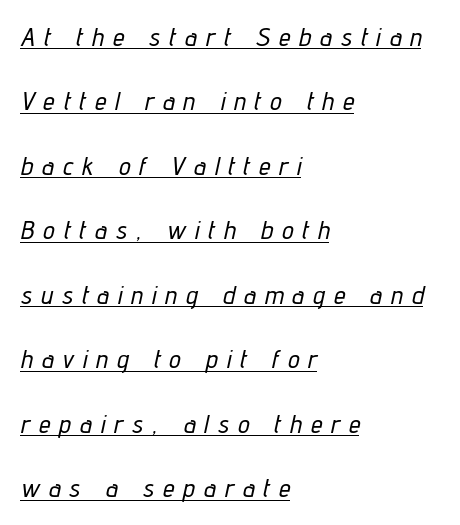
The image shows 26 px text type, italic (leaning right); set left-aligned, loose line spacing (2.48x), unusually wide letter spacing (+0.35 em), underlined.
